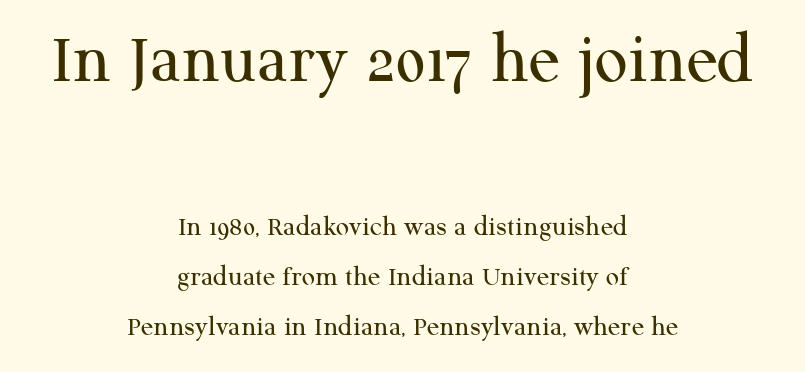
The passage is arranged like a title page — every line centered. Stroke terminals: seriffed. Between one letter and the next there's only the usual sliver of space. Every character sits straight up, as roman type does.
